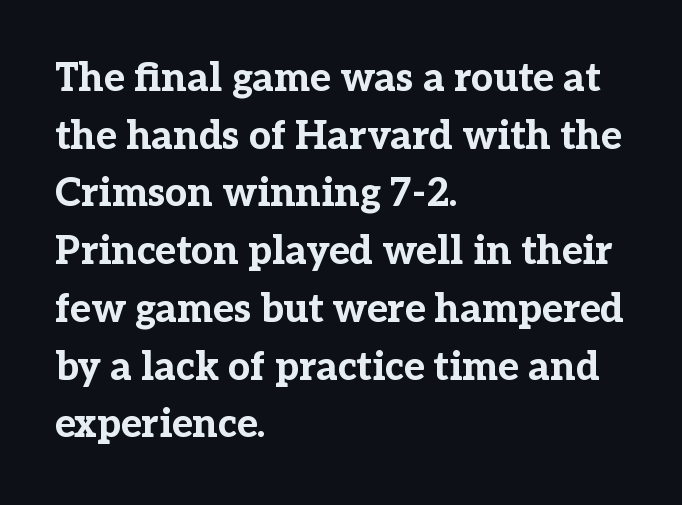
The image shows 39 px bold serif type, upright; set left-aligned, normal line spacing (1.48x), normal letter spacing, not underlined; low stroke contrast and a medium x-height.
